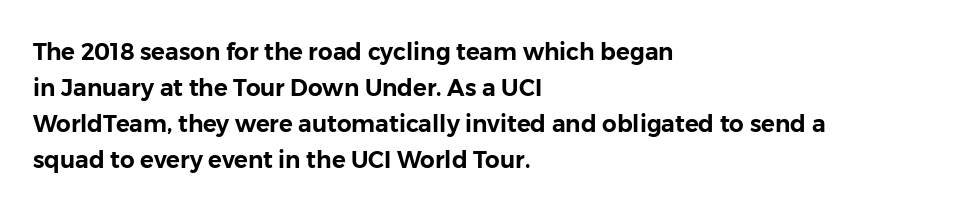
Q: Is the text italic (slanted)? A: No, it is upright.
Q: Is the text underlined? A: No.
Q: How is the paragraph aligned? A: Left-aligned.
Q: Is the spacing between letters normal or unusually wide? A: Normal.
Q: Is the spacing between lines tight, normal or loose? A: Normal.
